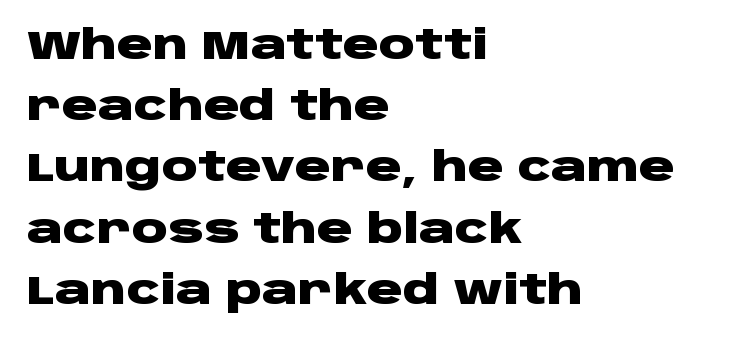
Q: Is the text bold? A: Yes.
Q: Is the text italic (slanted)? A: No, it is upright.
Q: Is the typeface a serif or a sans-serif typeface? A: Sans-serif.
Q: Is the text underlined? A: No.
Q: How is the paragraph aligned? A: Left-aligned.
Q: Is the spacing between letters normal or unusually wide? A: Normal.
Q: Is the spacing between lines tight, normal or loose? A: Normal.
Q: Width (condensed, normal, or wide)? A: Wide.
Q: Stroke contrast? A: Low.
Q: x-height? A: Large.
Q: Monospaced? A: No.
